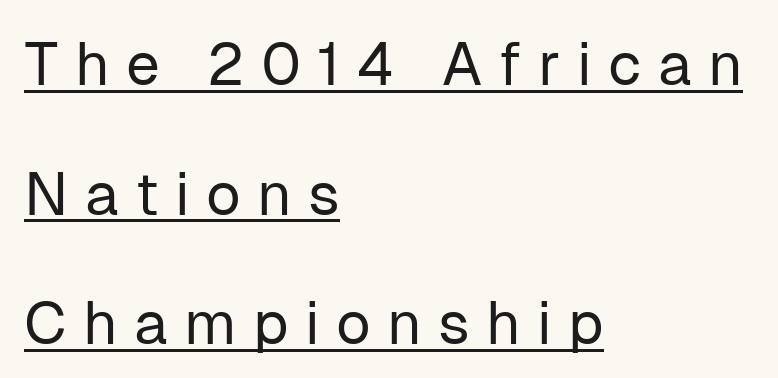
Notice how the stems are strictly vertical — no italics here. No letter is thick-stroked: the sample isn't bold. Vertically, the passage feels expansive, rows floating well apart. Proportional: the letters do not fall into vertical columns. Serif or sans? Sans — the stroke terminals are bare. Alignment: flush left.
